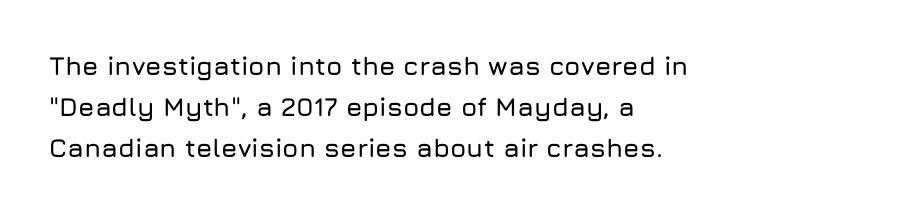
{"italic": "no", "underline": "no", "align": "left", "line_spacing": "normal", "line_spacing_ratio": 1.57, "letter_spacing": "normal", "letter_spacing_em": 0.0, "glyph_px": 26}
